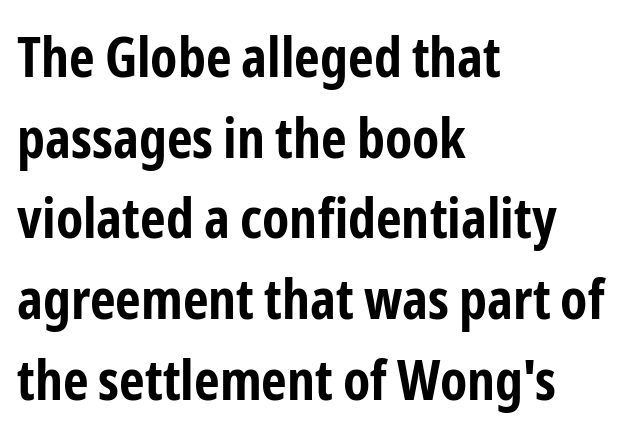
Q: Is the text bold? A: Yes.
Q: Is the text italic (slanted)? A: No, it is upright.
Q: Is the typeface a serif or a sans-serif typeface? A: Sans-serif.
Q: Is the text underlined? A: No.
Q: How is the paragraph aligned? A: Left-aligned.
Q: Is the spacing between letters normal or unusually wide? A: Normal.
Q: Is the spacing between lines tight, normal or loose? A: Normal.
Q: Width (condensed, normal, or wide)? A: Condensed.
Q: Stroke contrast? A: Low.
Q: x-height? A: Medium.
Q: Monospaced? A: No.
